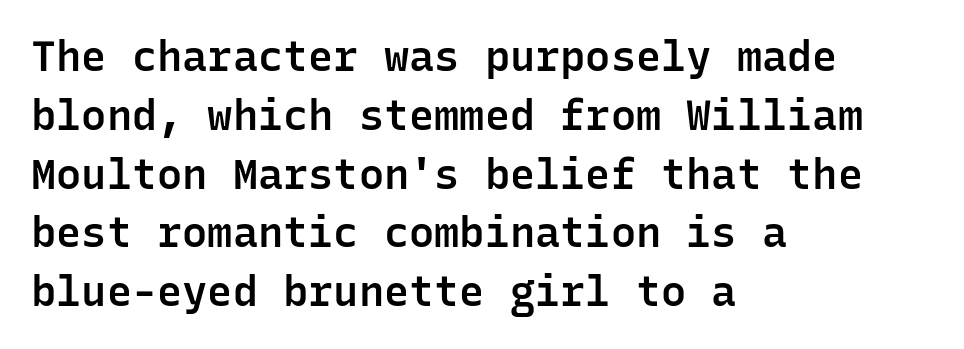
A somewhat darkened texture: the type is semibold rather than bold. Think of a typewriter: that constant character pitch is what you see here. Tracking here is standard; glyphs follow each other at the usual distance. A sans-serif font was chosen for this passage. Leading matches the norm, producing a regular column. Tall strokes in this sample are plumb rather than angled.
